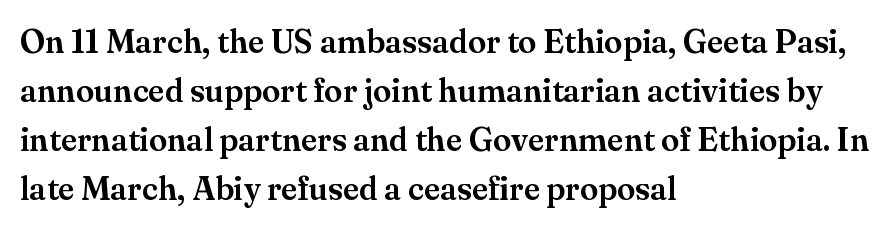
The image shows 33 px serif type, upright; set left-aligned, normal line spacing (1.48x), normal letter spacing, not underlined; medium stroke contrast and a small x-height.
